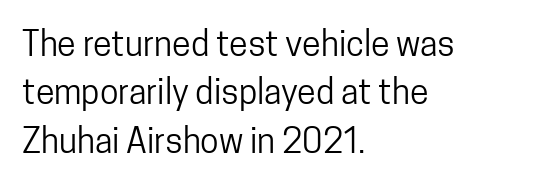
{"serif": "no", "italic": "no", "bold": "no", "weight": "regular", "width": "condensed", "stroke_contrast": "low", "x_height": "medium", "monospaced": "no", "underline": "no", "align": "left", "line_spacing": "normal", "line_spacing_ratio": 1.42, "letter_spacing": "normal", "letter_spacing_em": 0.0, "glyph_px": 34}
